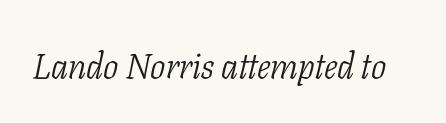
On a weight scale, this lands at 450 or below. A serif font was chosen for this passage. Compared with typical body copy, the letter spacing here is the same. The specimen omits any rule beneath the text block's lines.
